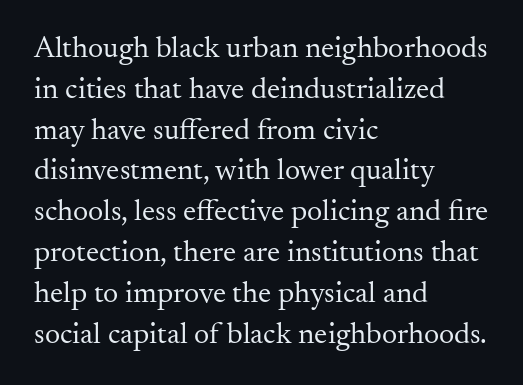
The image shows 30 px regular-weight serif type, upright; set left-aligned, normal line spacing (1.36x), normal letter spacing, not underlined; medium stroke contrast and a small x-height.
